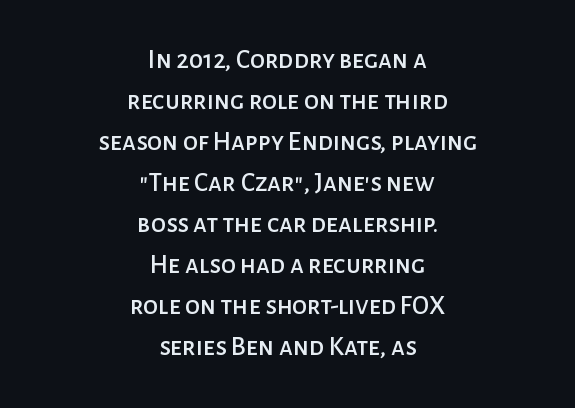
The image shows 27 px text type, upright; set centered, normal line spacing (1.52x), normal letter spacing, not underlined.
